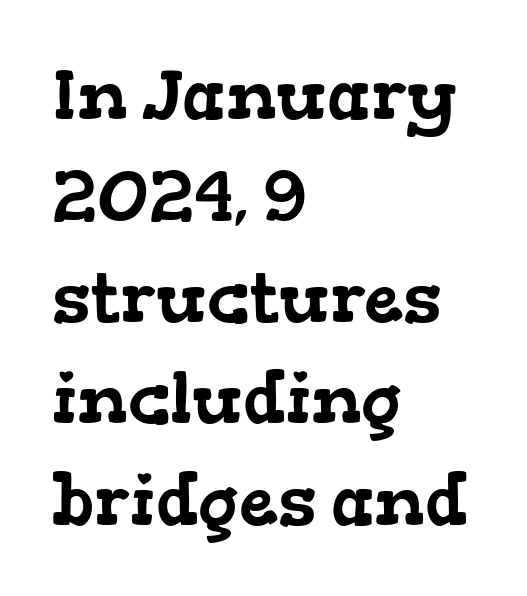
{"serif": "yes", "width": "wide", "stroke_contrast": "low", "x_height": "medium", "monospaced": "no", "underline": "no", "align": "left", "line_spacing": "normal", "line_spacing_ratio": 1.45, "letter_spacing": "normal", "letter_spacing_em": 0.0, "glyph_px": 70}
